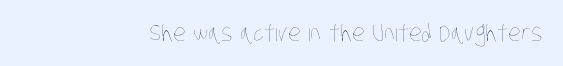
Q: Is the text bold? A: No.
Q: Is the text underlined? A: No.
Q: Is the spacing between letters normal or unusually wide? A: Normal.
